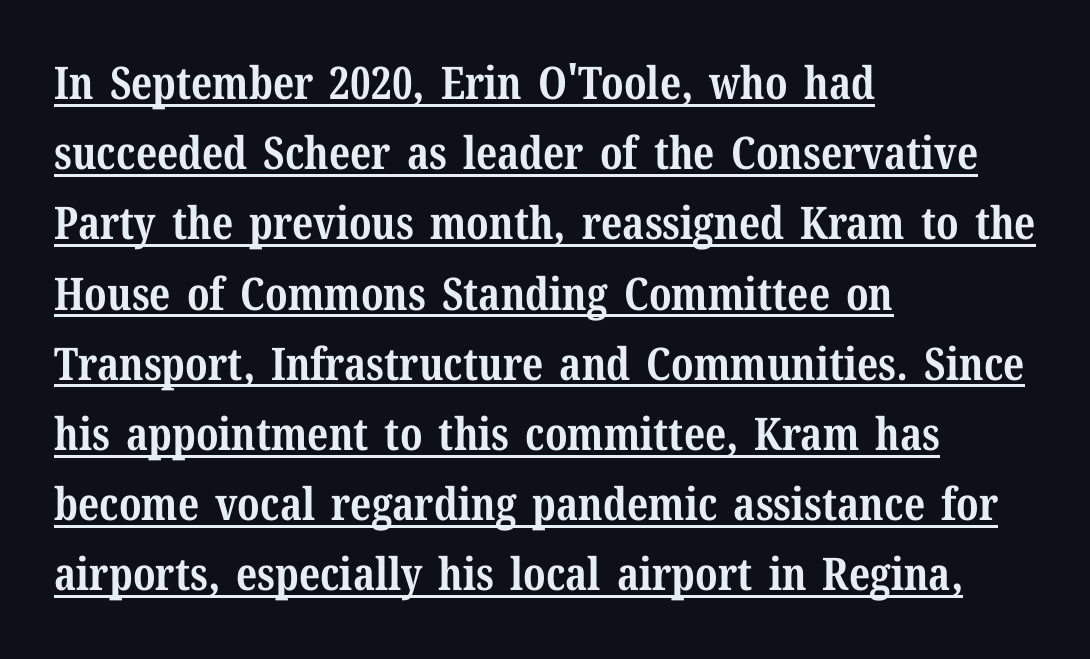
{"serif": "yes", "italic": "no", "bold": "yes", "weight": "bold", "width": "normal", "stroke_contrast": "medium", "x_height": "medium", "monospaced": "no", "underline": "yes", "align": "left", "line_spacing": "normal", "line_spacing_ratio": 1.56, "letter_spacing": "normal", "letter_spacing_em": 0.0, "glyph_px": 45}
